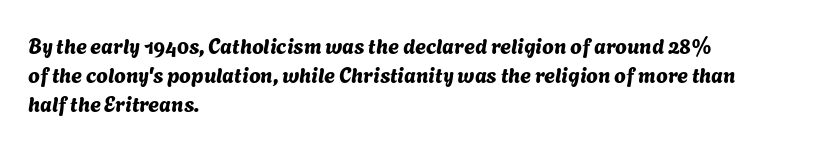
The image shows 21 px text type; set left-aligned, normal line spacing (1.37x), normal letter spacing, not underlined.
